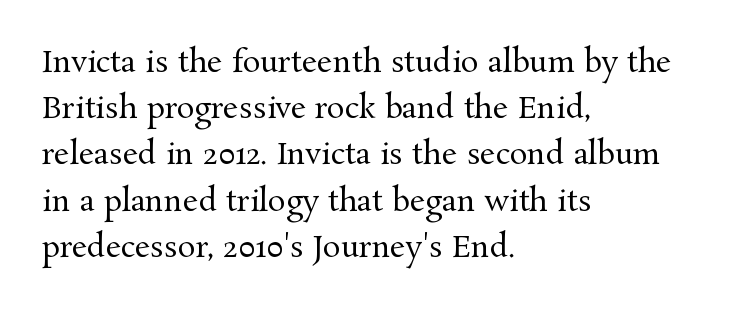
The image shows 30 px regular-weight serif type, upright; set left-aligned, normal line spacing (1.54x), normal letter spacing, not underlined; medium stroke contrast and a medium x-height.
